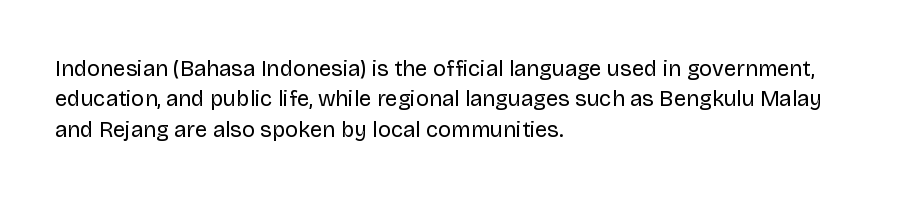
A quiet, ordinary-to-light weight characterises the typeface. The text block is weighted toward the left margin, trailing off unevenly rightward. This rendering leaves character spacing at its baseline value. Characters remain perfectly vertical along every line. The strip under each line holds only bare page.
